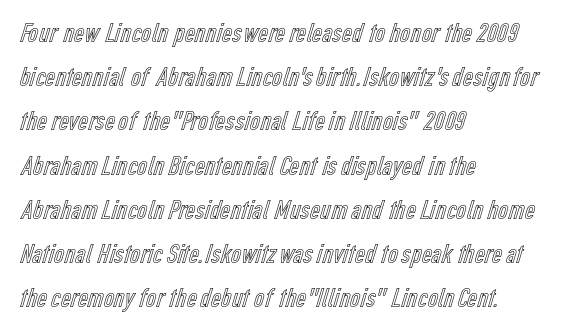
{"width": "condensed", "x_height": "medium", "monospaced": "no", "underline": "no", "align": "left", "line_spacing": "normal", "line_spacing_ratio": 1.58, "letter_spacing": "normal", "letter_spacing_em": 0.0, "glyph_px": 28}
